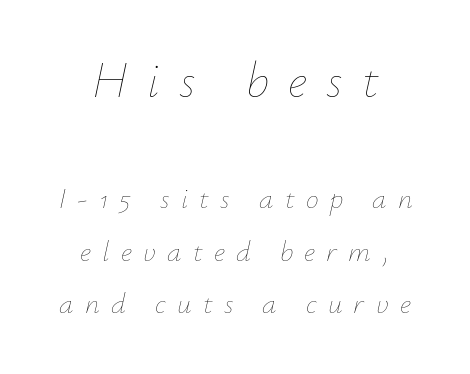
The image shows 50 px thin type, italic (leaning right); set centered, line spacing 1.81x, unusually wide letter spacing (+0.39 em), not underlined; the first (top) block is 1.72x larger; low stroke contrast and a small x-height.
